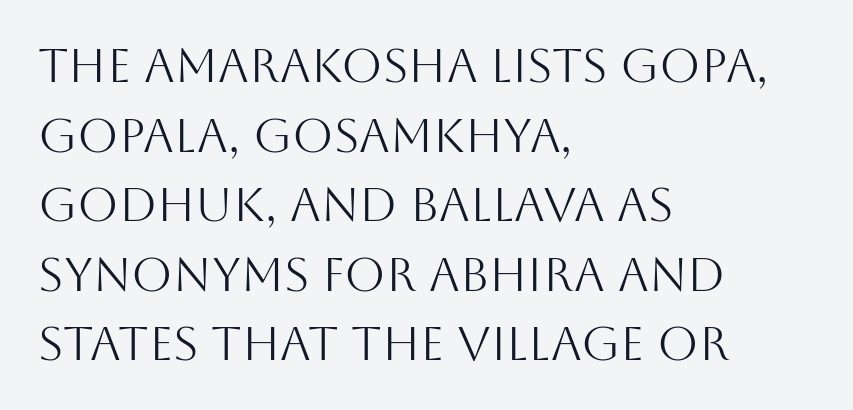
{"serif": "no", "italic": "no", "bold": "no", "weight": "light", "width": "normal", "stroke_contrast": "medium", "x_height": "large", "monospaced": "no", "underline": "no", "align": "left", "line_spacing": "normal", "line_spacing_ratio": 1.48, "letter_spacing": "normal", "letter_spacing_em": 0.0, "glyph_px": 47}
